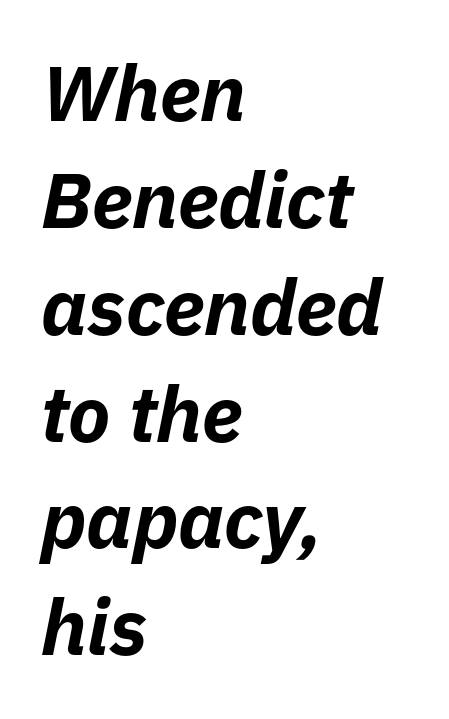
{"italic": "yes", "lean": "right", "slant_degrees": 11, "bold": "yes", "weight": "bold", "width": "normal", "stroke_contrast": "low", "x_height": "medium", "monospaced": "no", "underline": "no", "align": "left", "line_spacing": "normal", "line_spacing_ratio": 1.37, "letter_spacing": "normal", "letter_spacing_em": 0.0, "glyph_px": 78}
